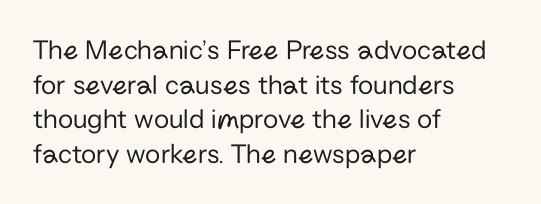
Weight: in the light-to-regular range. The designer went with a sans here, leaving each stem footless. Descenders are the only things crossing below the line. Line starts are locked; line ends wander.
